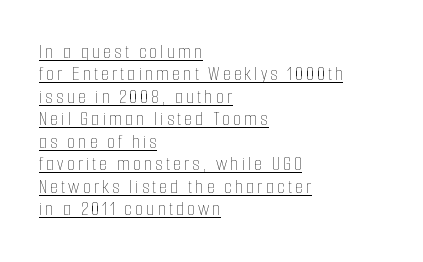
Q: Is the text bold? A: No.
Q: Is the text italic (slanted)? A: No, it is upright.
Q: Is the text underlined? A: Yes.
Q: How is the paragraph aligned? A: Left-aligned.
Q: Is the spacing between lines tight, normal or loose? A: Tight.
